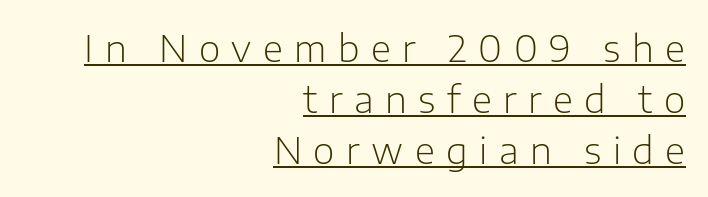
{"serif": "no", "italic": "no", "bold": "no", "weight": "light", "width": "normal", "stroke_contrast": "low", "x_height": "medium", "monospaced": "no", "underline": "yes", "align": "right", "line_spacing": "normal", "line_spacing_ratio": 1.38, "letter_spacing": "wide", "letter_spacing_em": 0.31, "glyph_px": 37}
